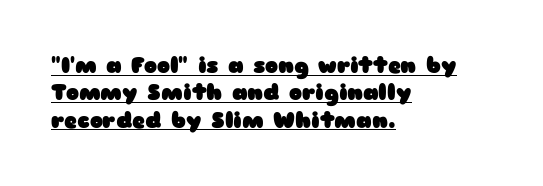
In terms of weight, the rendering is a true, heavy bold. This rendering uses left alignment, leaving the right contour irregular. The glyphs are accompanied by a horizontal stroke just below them. If you drew a line through each stem, it would be perfectly vertical. Honestly, the letter spacing is just normal — you wouldn't notice it.
